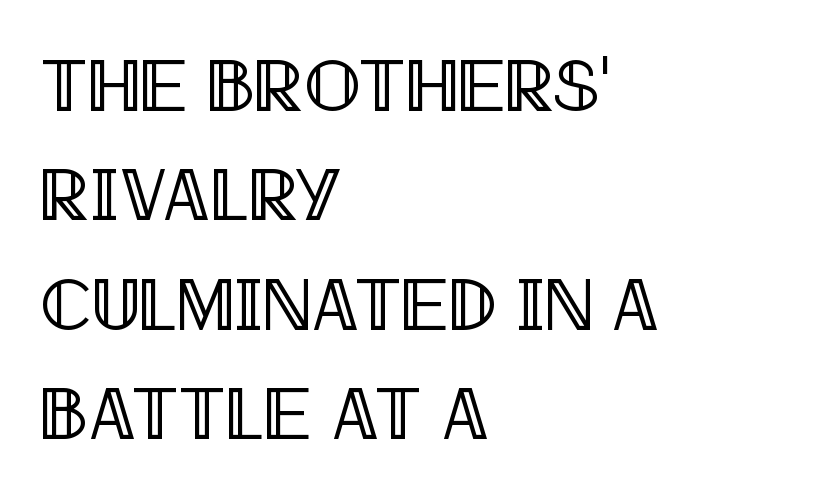
{"italic": "no", "width": "condensed", "x_height": "large", "monospaced": "no", "underline": "no", "align": "left", "line_spacing": "normal", "line_spacing_ratio": 1.46, "letter_spacing": "normal", "letter_spacing_em": 0.0, "glyph_px": 75}
